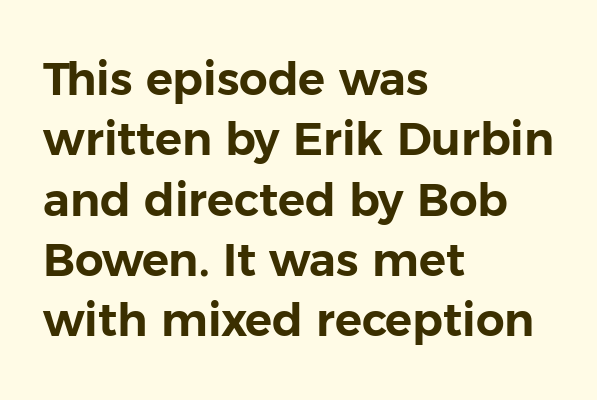
Q: Is the text italic (slanted)? A: No, it is upright.
Q: Is the typeface a serif or a sans-serif typeface? A: Sans-serif.
Q: Is the text underlined? A: No.
Q: How is the paragraph aligned? A: Left-aligned.
Q: Is the spacing between letters normal or unusually wide? A: Normal.
Q: Is the spacing between lines tight, normal or loose? A: Normal.
Q: Width (condensed, normal, or wide)? A: Normal.
Q: Stroke contrast? A: Low.
Q: x-height? A: Medium.
Q: Monospaced? A: No.
